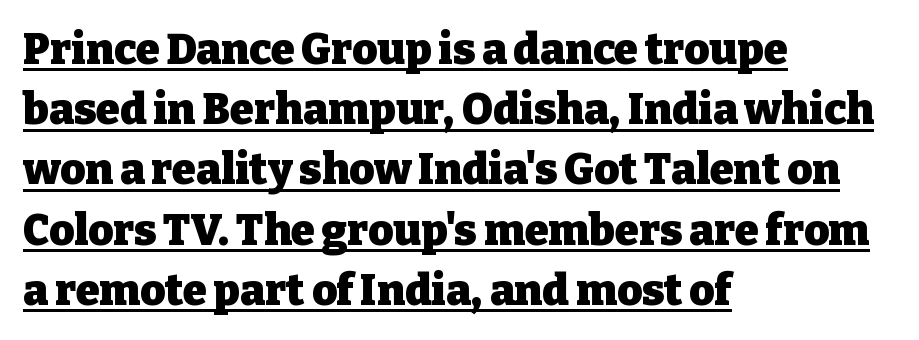
{"serif": "yes", "italic": "no", "bold": "yes", "weight": "heavy", "width": "normal", "stroke_contrast": "low", "x_height": "medium", "monospaced": "no", "underline": "yes", "align": "left", "line_spacing": "normal", "line_spacing_ratio": 1.4, "letter_spacing": "normal", "letter_spacing_em": 0.0, "glyph_px": 43}
